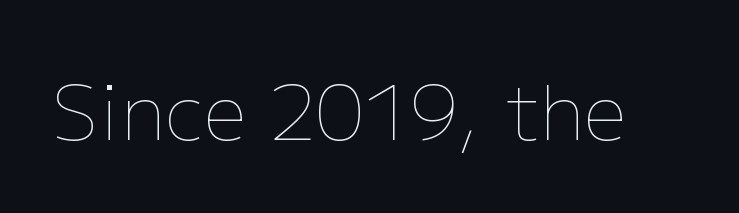
Q: Is the text bold? A: No.
Q: Is the text italic (slanted)? A: No, it is upright.
Q: Is the text underlined? A: No.
Q: Is the spacing between letters normal or unusually wide? A: Normal.
Q: Width (condensed, normal, or wide)? A: Normal.
Q: Stroke contrast? A: Low.
Q: x-height? A: Medium.
Q: Monospaced? A: No.
